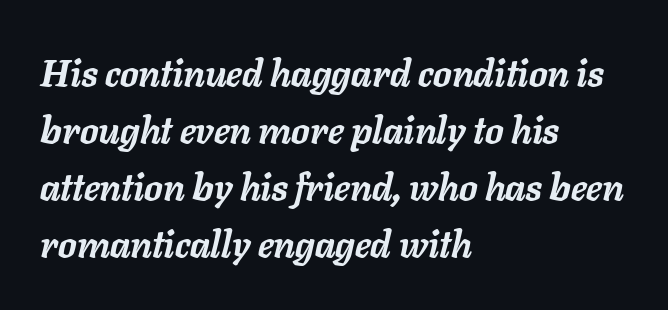
{"italic": "yes", "lean": "right", "slant_degrees": 11, "bold": "yes", "weight": "semibold", "width": "normal", "stroke_contrast": "low", "x_height": "medium", "monospaced": "no", "underline": "no", "align": "left", "line_spacing": "normal", "line_spacing_ratio": 1.54, "letter_spacing": "normal", "letter_spacing_em": 0.0, "glyph_px": 37}
